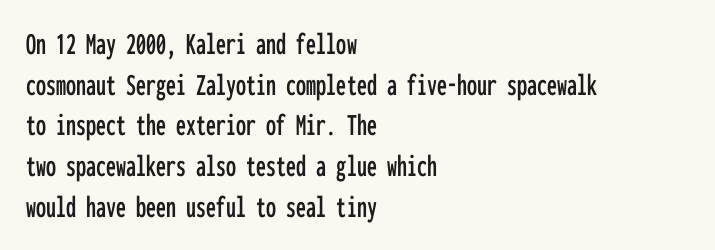
Q: Is the text italic (slanted)? A: No, it is upright.
Q: Is the typeface a serif or a sans-serif typeface? A: Sans-serif.
Q: Is the text underlined? A: No.
Q: How is the paragraph aligned? A: Left-aligned.
Q: Is the spacing between letters normal or unusually wide? A: Normal.
Q: Is the spacing between lines tight, normal or loose? A: Normal.
Q: Width (condensed, normal, or wide)? A: Condensed.
Q: Stroke contrast? A: Low.
Q: x-height? A: Medium.
Q: Monospaced? A: Yes.
